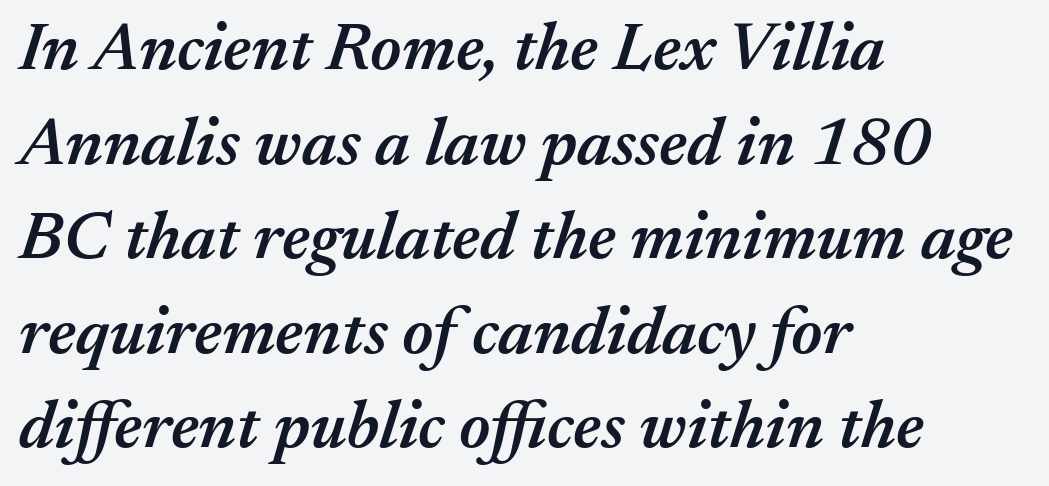
The image shows 68 px semibold type, italic (leaning right); set left-aligned, normal line spacing (1.39x), normal letter spacing, not underlined; medium stroke contrast and a medium x-height.
